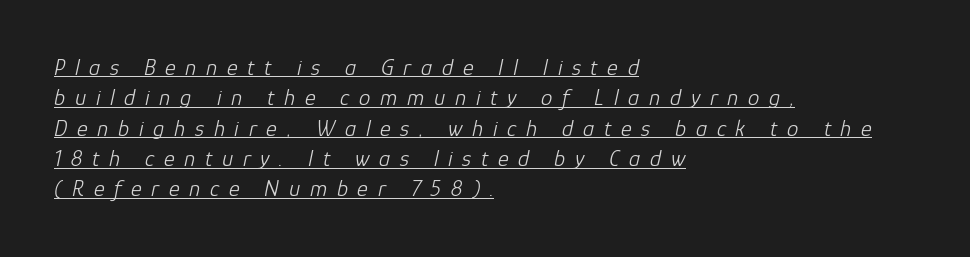
Does extra space separate the letters? Yes, quite a lot of it. Notice how the stems are inclined rather than vertical — that's the hallmark of italics. Evenly set lines give the paragraph a standard silhouette. A light-to-regular cut is what we see here. A student would call this left alignment; a typographer would say flush left, rag right. The rendered words wear a rule along their underside.
